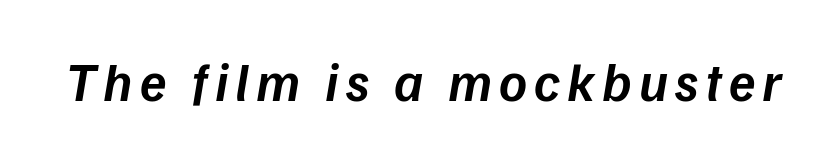
The image shows 54 px semibold type, italic (leaning right); set not underlined; low stroke contrast and a medium x-height.
